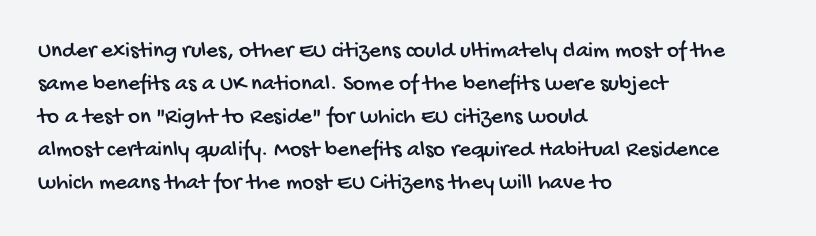
The image shows 23 px text type; set left-aligned, normal line spacing (1.43x), normal letter spacing, not underlined.
